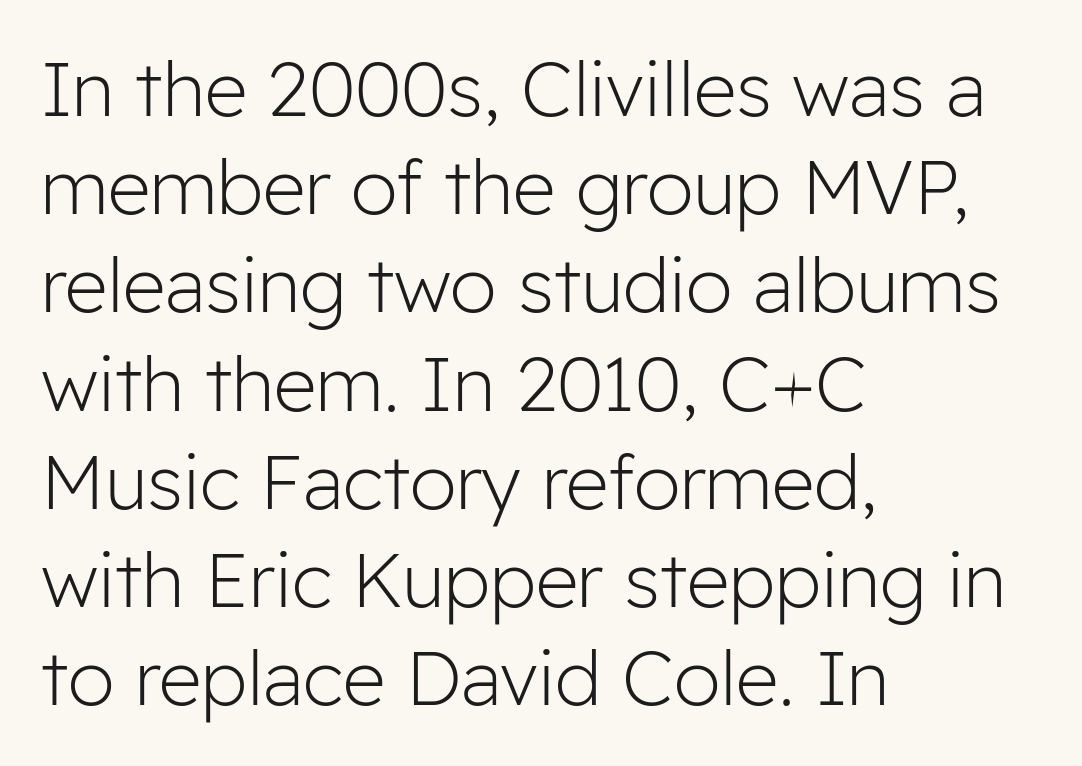
The letters stand straight up with perfectly vertical stems. Is the stroke heavy? The answer is a plain regular-or-lighter. Caption: standard tracking, unaltered. Typeset ragged right — the left edge is the straight one. The space directly below the letters is spotless. In terms of letterform style, serifs are entirely absent.
